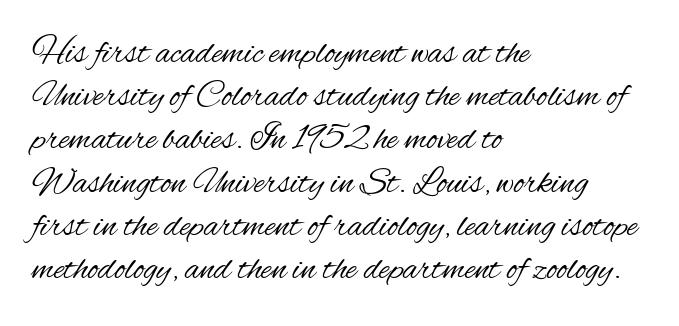
What kind of face is this? One without serifs — a sans. Does the copy run flush right? No — it runs flush left. Do the characters align in a grid? No, the font is proportional. Heaviness? Minimal to ordinary, like unemphasized prose. The glyphs are unaccompanied by any horizontal stroke below them.
